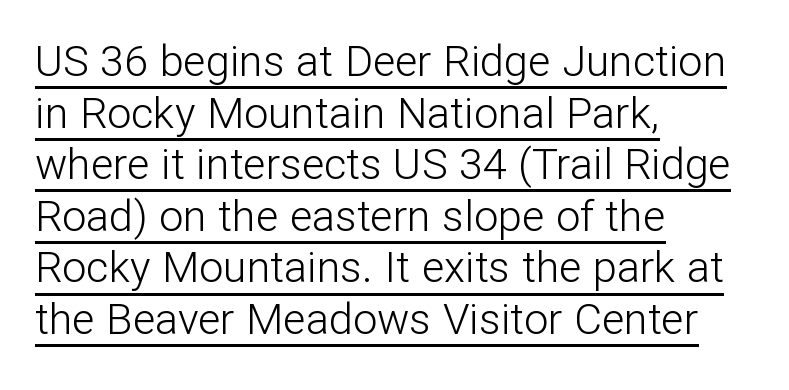
Q: Is the text bold? A: No.
Q: Is the text italic (slanted)? A: No, it is upright.
Q: Is the typeface a serif or a sans-serif typeface? A: Sans-serif.
Q: Is the text underlined? A: Yes.
Q: How is the paragraph aligned? A: Left-aligned.
Q: Is the spacing between letters normal or unusually wide? A: Normal.
Q: Width (condensed, normal, or wide)? A: Normal.
Q: Stroke contrast? A: Low.
Q: x-height? A: Medium.
Q: Monospaced? A: No.
